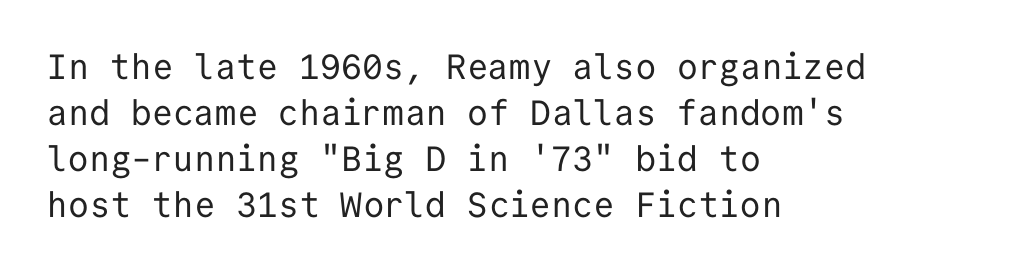
Q: Is the text bold? A: No.
Q: Is the text italic (slanted)? A: No, it is upright.
Q: Is the typeface a serif or a sans-serif typeface? A: Sans-serif.
Q: Is the text underlined? A: No.
Q: How is the paragraph aligned? A: Left-aligned.
Q: Is the spacing between letters normal or unusually wide? A: Normal.
Q: Is the spacing between lines tight, normal or loose? A: Normal.
Q: Width (condensed, normal, or wide)? A: Normal.
Q: Stroke contrast? A: Low.
Q: x-height? A: Medium.
Q: Monospaced? A: Yes.
